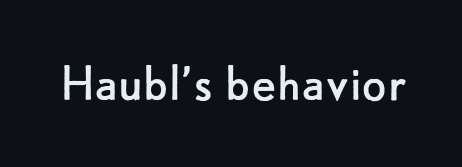
The image shows 58 px regular-weight sans-serif type, upright; set normal letter spacing, not underlined; low stroke contrast and a small x-height.
